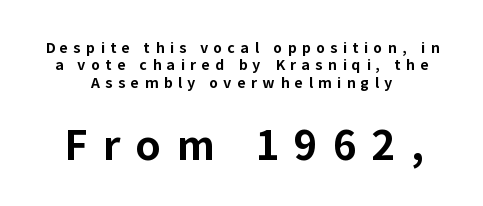
{"serif": "no", "italic": "no", "bold": "yes", "weight": "bold", "width": "normal", "stroke_contrast": "low", "x_height": "medium", "monospaced": "no", "underline": "no", "align": "center", "line_spacing": "normal", "line_spacing_ratio": 1.25, "letter_spacing": "wide", "letter_spacing_em": 0.39, "larger_block": "second", "size_ratio": 2.86, "glyph_px": 40}
